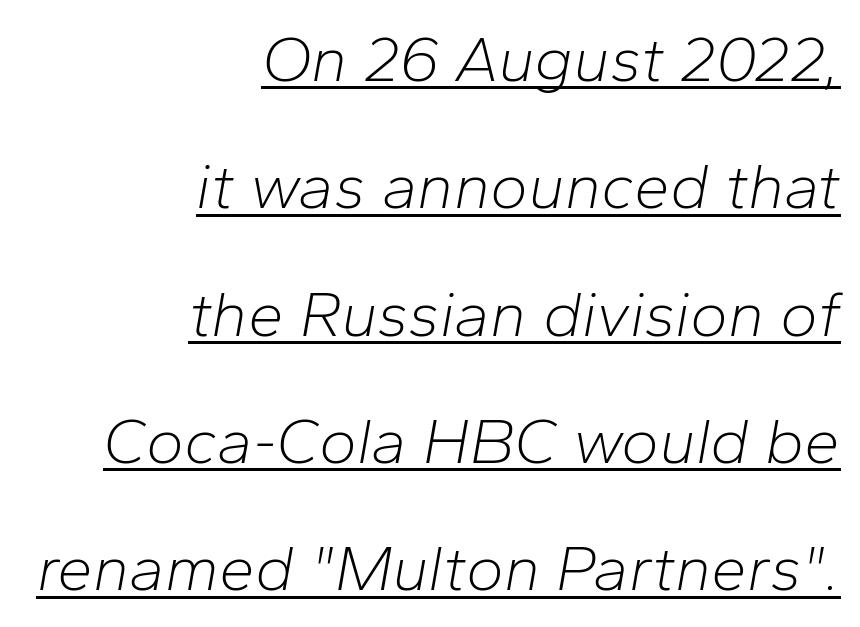
Q: Is the text bold? A: No.
Q: Is the text italic (slanted)? A: Yes, it leans right by about 10 degrees.
Q: Is the text underlined? A: Yes.
Q: How is the paragraph aligned? A: Right-aligned.
Q: Is the spacing between letters normal or unusually wide? A: Normal.
Q: Is the spacing between lines tight, normal or loose? A: Loose.
Q: Width (condensed, normal, or wide)? A: Normal.
Q: Stroke contrast? A: Low.
Q: x-height? A: Medium.
Q: Monospaced? A: No.
